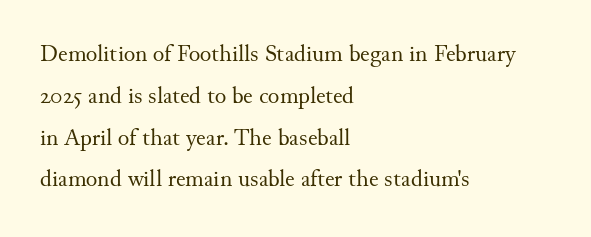
{"italic": "no", "bold": "no", "underline": "no", "align": "left", "line_spacing_ratio": 1.74, "letter_spacing": "normal", "letter_spacing_em": 0.0, "glyph_px": 24}
